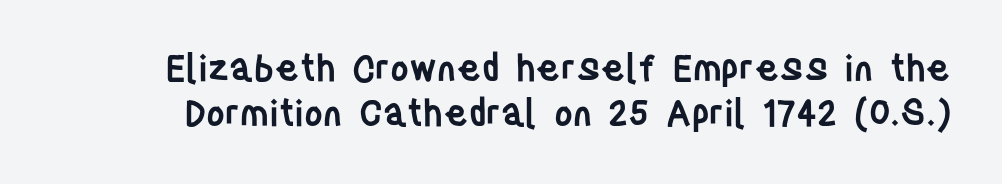
A normal amount of white space separates one row of letters from the next. The tracking reads as untouched default to a designer's eye. Unmarked baselines from the first word to the last. The face used here is proportionally spaced, like ordinary book or web type. The type family on display is of the sans-serif kind.
